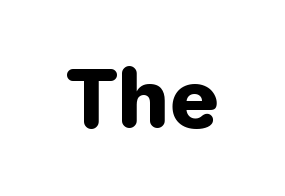
The image shows 79 px heavy sans-serif type, upright; set normal letter spacing, not underlined; low stroke contrast and a medium x-height.
